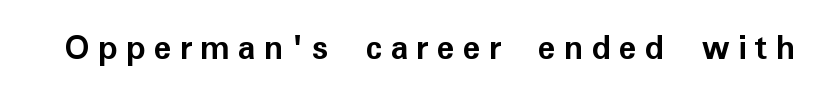
The image shows 37 px semibold sans-serif type, upright; set unusually wide letter spacing (+0.22 em), not underlined; low stroke contrast and a medium x-height.
